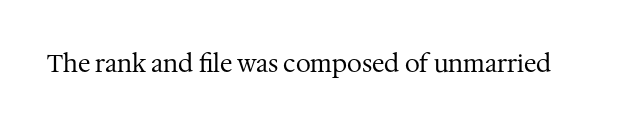
Only glyphs here, with clear space below each row. Notice how the stems are strictly vertical — no italics here. Between one letter and the next there's only the usual sliver of space. Is this a heavy cut? Hardly; it is regular or lighter.
